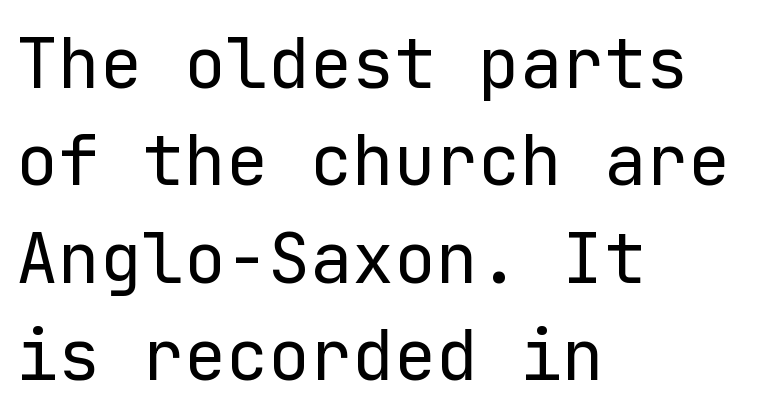
Q: Is the text bold? A: No.
Q: Is the text italic (slanted)? A: No, it is upright.
Q: Is the typeface a serif or a sans-serif typeface? A: Sans-serif.
Q: Is the text underlined? A: No.
Q: How is the paragraph aligned? A: Left-aligned.
Q: Is the spacing between letters normal or unusually wide? A: Normal.
Q: Is the spacing between lines tight, normal or loose? A: Normal.
Q: Width (condensed, normal, or wide)? A: Normal.
Q: Stroke contrast? A: Low.
Q: x-height? A: Medium.
